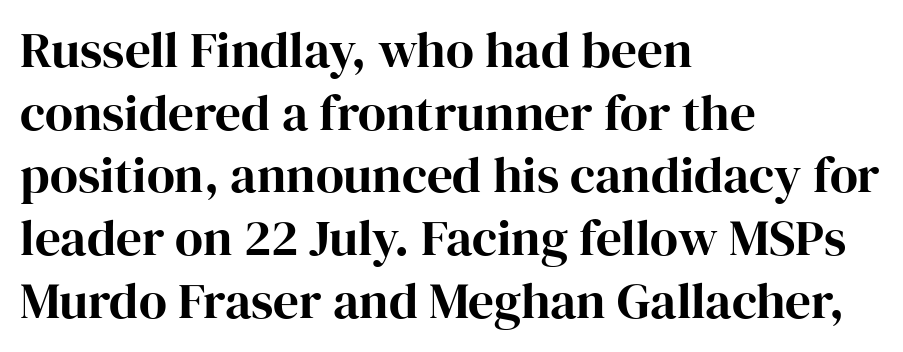
{"serif": "yes", "italic": "no", "width": "normal", "stroke_contrast": "high", "x_height": "medium", "monospaced": "no", "underline": "no", "align": "left", "line_spacing_ratio": 1.23, "letter_spacing": "normal", "letter_spacing_em": 0.0, "glyph_px": 51}
